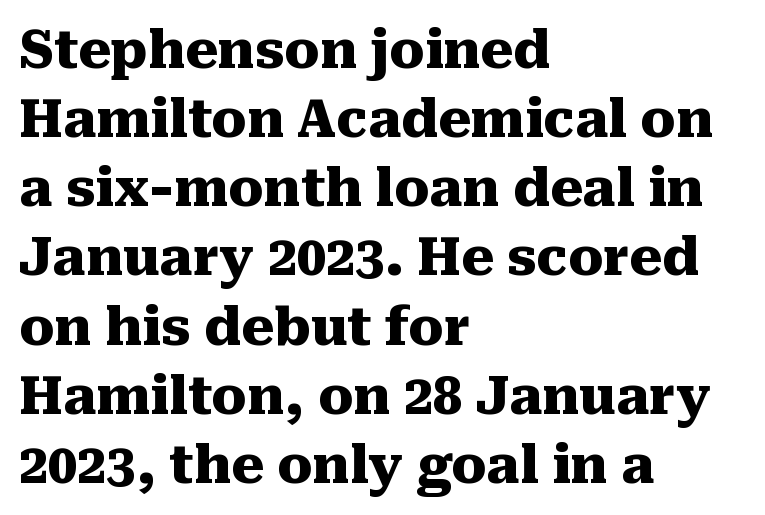
Compared with an ordinary text face, these strokes are far heavier — a full bold. The baseline area is clear. Interline gaps are of average width in this sample. These lines keep a tight, regular rhythm from letter to letter. The typesetter chose a ragged-right arrangement here. Stroke terminals: seriffed.
